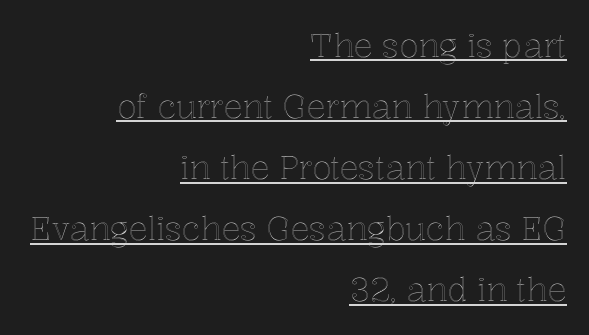
{"italic": "no", "width": "normal", "x_height": "medium", "monospaced": "no", "underline": "yes", "align": "right", "line_spacing": "loose", "line_spacing_ratio": 1.91, "letter_spacing": "normal", "letter_spacing_em": 0.0, "glyph_px": 32}
